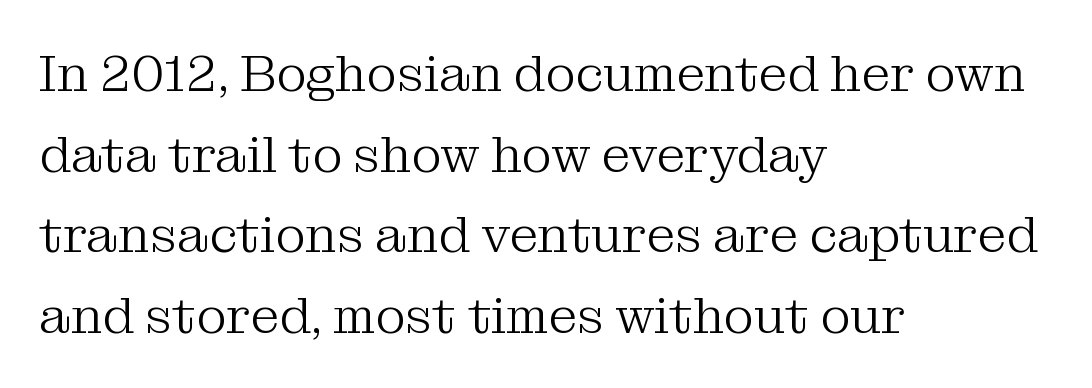
The paragraph has a hard left edge and a soft right edge. Serifs: yes, visible at the terminals of the letterforms. Stroke thickness stays within the range of a standard reading face or lighter. Check under the words: just untouched page. Normally led — the rows are evenly, conventionally spaced. Caption: standard tracking, unaltered.
